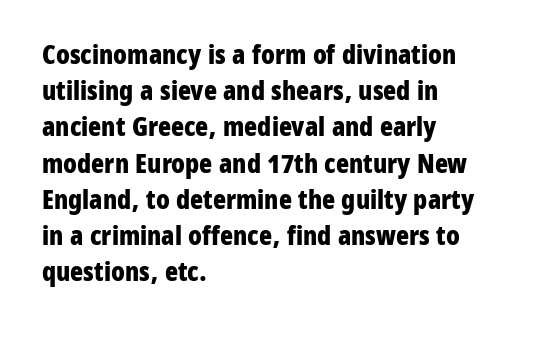
The image shows 27 px bold type, upright; set left-aligned, normal line spacing (1.34x), normal letter spacing, not underlined.
